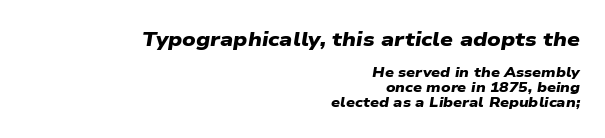
Reading down the block, your eye finds every line finishing at a fixed right position. Type without underlining. Larger block? The one above; the one below is distinctly smaller. These lines carry a lot of weight — the face is fully bold. Students, observe: this is what under-led, compact text looks like.
